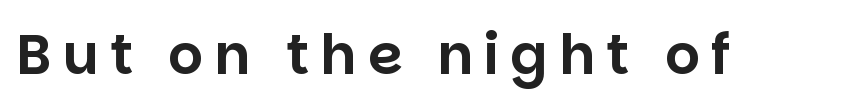
This rendering employs a face without finishing strokes, i.e., a sans-serif. Someone cranked the tracking dial way up on this one. Just letters on the line, the space beneath them empty. This is the regular roman posture of the typeface.
